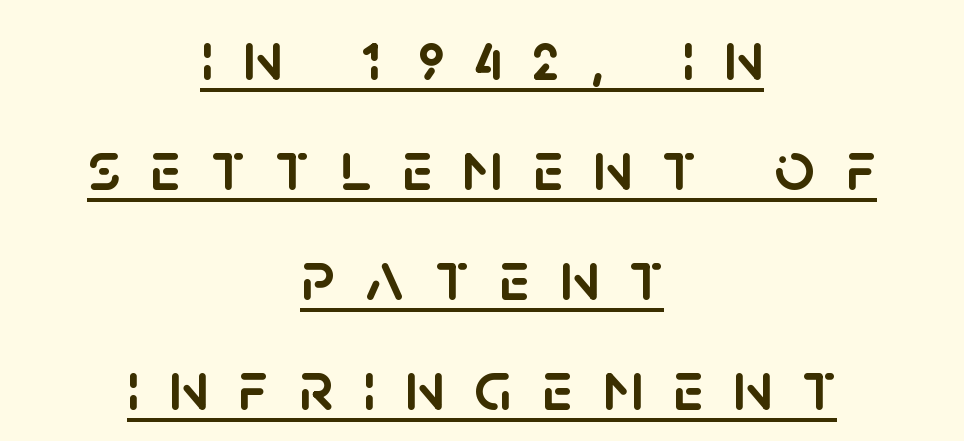
Q: Is the text italic (slanted)? A: No, it is upright.
Q: Is the typeface a serif or a sans-serif typeface? A: Sans-serif.
Q: Is the text underlined? A: Yes.
Q: How is the paragraph aligned? A: Centered.
Q: Is the spacing between letters normal or unusually wide? A: Unusually wide.
Q: Is the spacing between lines tight, normal or loose? A: Normal.
Q: Width (condensed, normal, or wide)? A: Normal.
Q: Stroke contrast? A: Low.
Q: x-height? A: Large.
Q: Monospaced? A: No.
